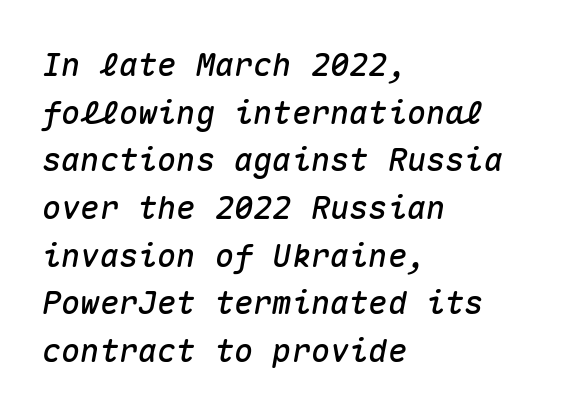
The horizontal fit of the characters is conventional and even. Caption: multi-line text, flush left, ragged right. This sample keeps an unexceptional amount of space between lines. The rendering uses typewriter-style spacing with identical character cells. Words float on clear page, feet unadorned. The typography opts for an oblique posture over an upright one.
